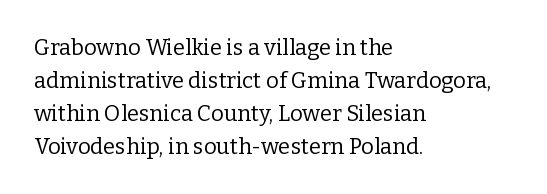
{"italic": "no", "bold": "no", "underline": "no", "align": "left", "line_spacing": "normal", "line_spacing_ratio": 1.5, "letter_spacing": "normal", "letter_spacing_em": 0.0, "glyph_px": 22}
